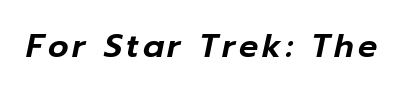
Q: Is the text italic (slanted)? A: Yes, it leans right by about 12 degrees.
Q: Is the text underlined? A: No.
Q: Width (condensed, normal, or wide)? A: Normal.
Q: Stroke contrast? A: Low.
Q: x-height? A: Medium.
Q: Monospaced? A: No.
